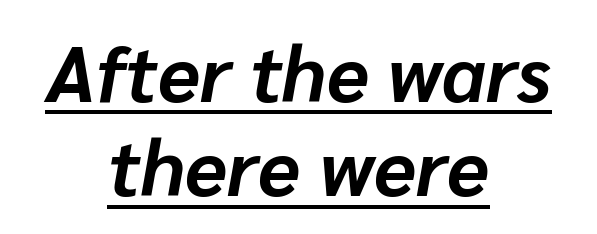
Compared with ordinary roman type, these characters are visibly tilted. These lines keep a tight, regular rhythm from letter to letter. Every row of glyphs is offset so its center matches the block's center. Spacing verdict: proportional, widths tailored to each character.
